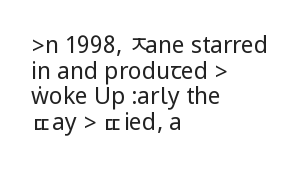
{"italic": "no", "bold": "no", "underline": "no", "align": "left", "line_spacing": "tight", "line_spacing_ratio": 1.11, "letter_spacing": "normal", "letter_spacing_em": 0.0, "glyph_px": 23}
